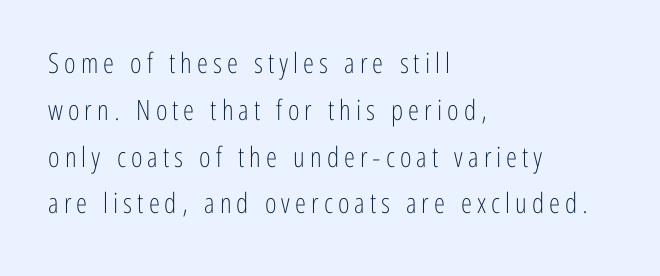
Q: Is the text bold? A: No.
Q: Is the text italic (slanted)? A: No, it is upright.
Q: Is the typeface a serif or a sans-serif typeface? A: Sans-serif.
Q: Is the text underlined? A: No.
Q: How is the paragraph aligned? A: Left-aligned.
Q: Is the spacing between lines tight, normal or loose? A: Normal.
Q: Width (condensed, normal, or wide)? A: Condensed.
Q: Stroke contrast? A: Low.
Q: x-height? A: Medium.
Q: Monospaced? A: No.
